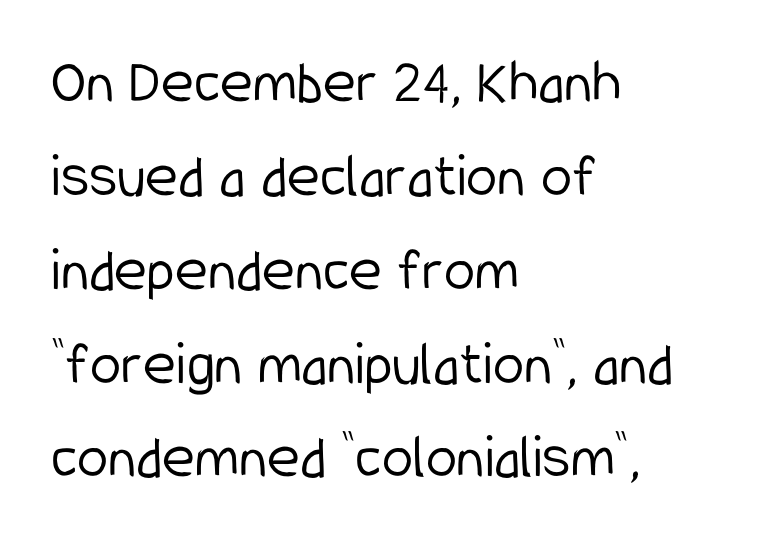
The image shows 63 px light, condensed sans-serif type, upright; set left-aligned, normal line spacing (1.49x), normal letter spacing, not underlined; low stroke contrast and a medium x-height.
